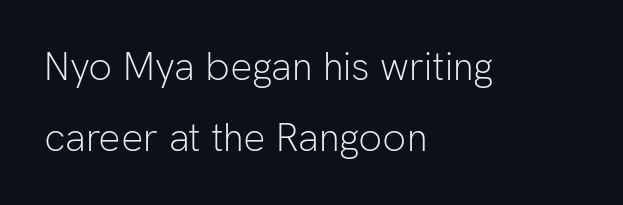
Nothing heavy about these letters — not bold at all. A roman cut, with each character standing at attention. Character widths vary here, with narrow letters taking less room than wide ones. These lines are set flush left with a ragged right edge. Characters follow at the spacing the type designer built in. The passage shown is not underscored anywhere.
